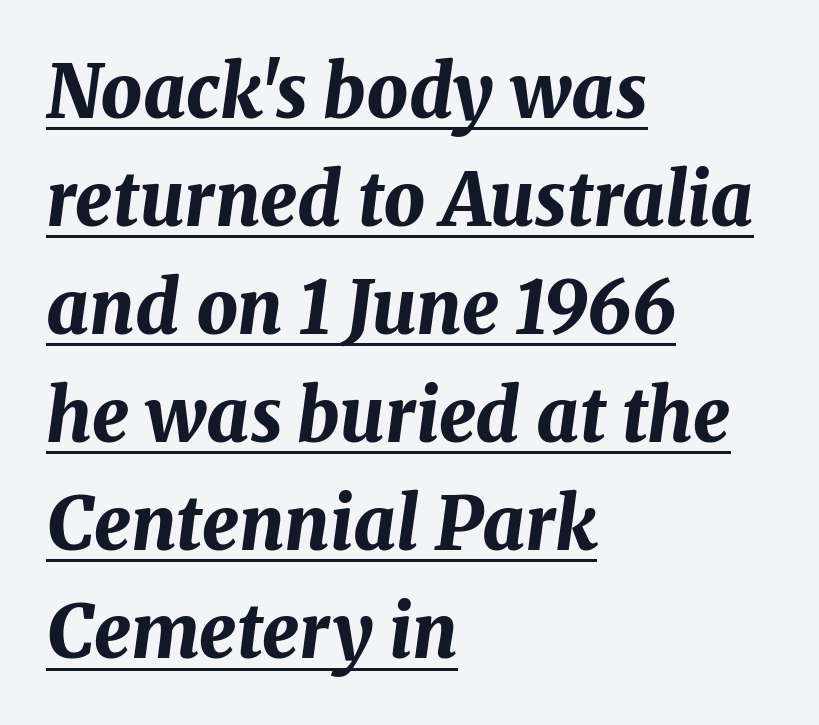
Underlining? Definitely there. The typesetting leans heavy: a genuine bold. Tracking here is standard; glyphs follow each other at the usual distance. Line spacing here is normal. Think of a printed novel: that variable character pitch is what you see here.
